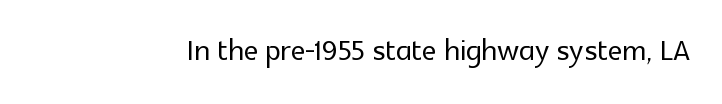
{"serif": "no", "italic": "no", "width": "normal", "x_height": "medium", "monospaced": "no", "underline": "no", "letter_spacing": "normal", "letter_spacing_em": 0.0, "glyph_px": 39}
